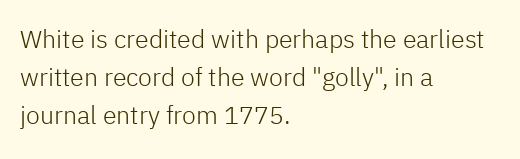
The glyphs are unaccompanied by any horizontal stroke below them. Posture: vertical. These lines keep a tight, regular rhythm from letter to letter. Interline gaps are of average width in this sample. The paragraph shown leans on its left margin.
